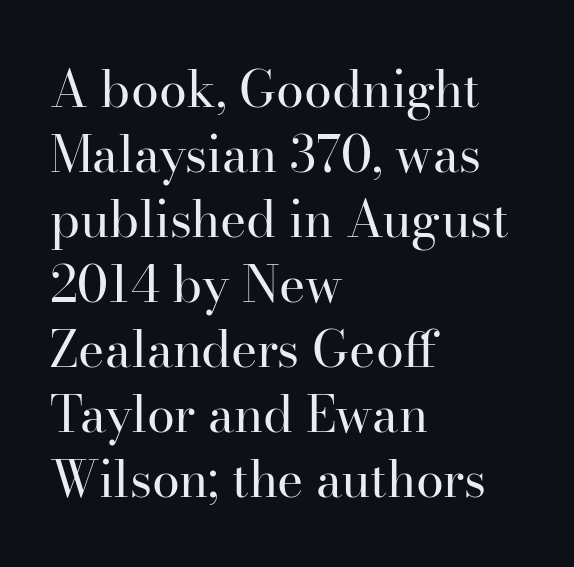
Only glyphs here, with clear space below each row. The characters display serif detailing at their extremities. Nothing unusual about the tracking: characters are spaced as the font intends. The block of text has a typical density, with ordinary space between rows. The lettering holds an erect, upright posture throughout.
